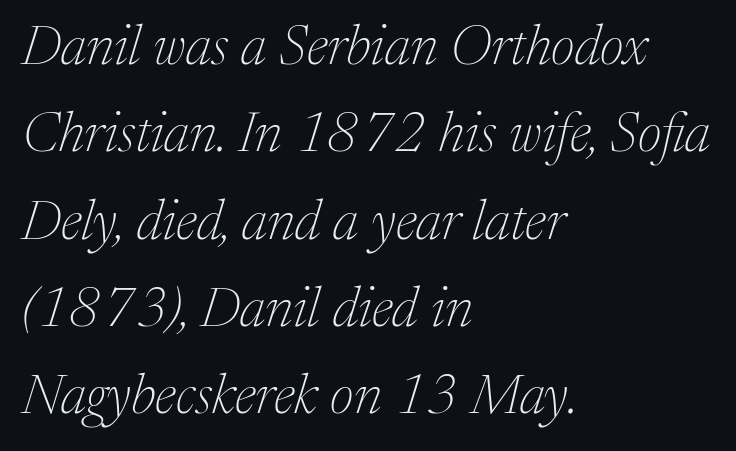
The image shows 56 px thin serif type, italic (leaning right); set left-aligned, normal line spacing (1.56x), normal letter spacing, not underlined; medium stroke contrast and a medium x-height.
